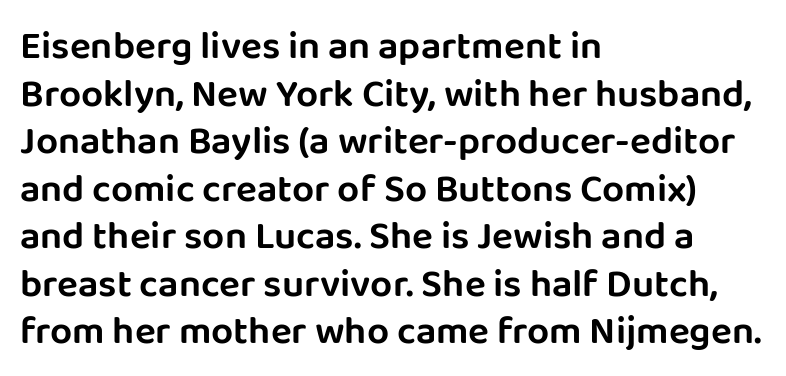
Look at the bottom of the vertical strokes: they stop flat, with no serifs. A typesetter would call this proportional, since set widths differ per character. Does the copy run flush right? No — it runs flush left. Notice how the stems are strictly vertical — no italics here.
